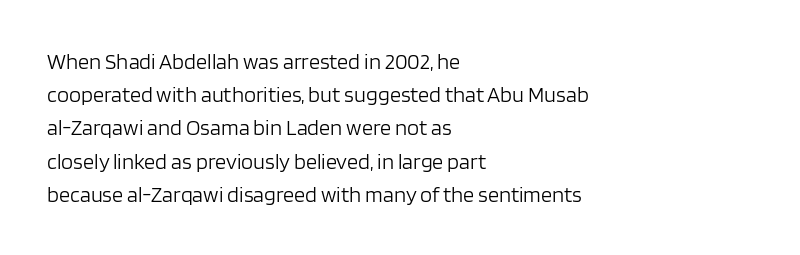
The image shows 22 px text type, upright; set left-aligned, normal line spacing (1.51x), normal letter spacing, not underlined.
